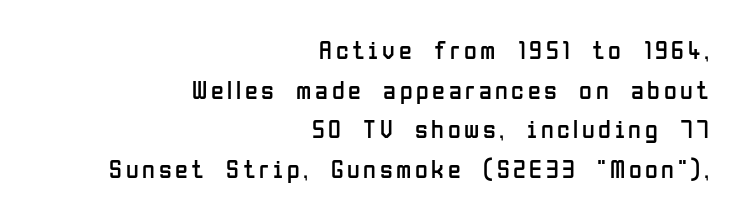
Honestly, there is no underline to notice here at all. The weight tops out at a normal text grade. The paragraph has a hard right edge and a soft left edge. If you drew a line through each stem, it would be perfectly vertical.
